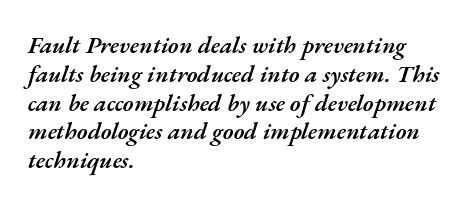
In terms of letterspacing, this is plain default setting. Summary of weight: moderately heavy, a semibold. The glyphs look as if they've been sheared to an angle. Any mark beneath the type? The region is blank.
